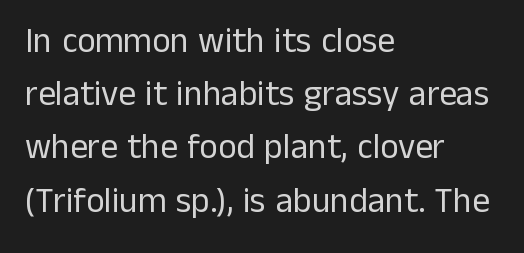
The image shows 35 px regular-weight sans-serif type, upright; set left-aligned, normal line spacing (1.52x), normal letter spacing, not underlined; low stroke contrast and a medium x-height.
